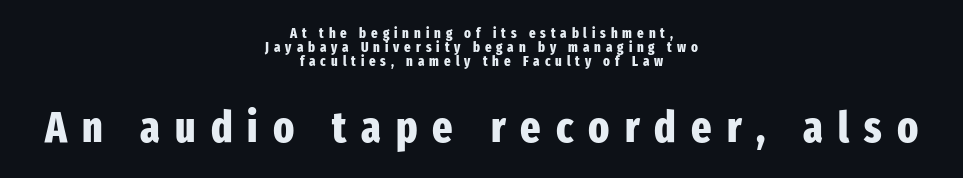
Q: Is the text bold? A: Yes.
Q: Is the text italic (slanted)? A: No, it is upright.
Q: Is the typeface a serif or a sans-serif typeface? A: Sans-serif.
Q: Is the text underlined? A: No.
Q: How is the paragraph aligned? A: Centered.
Q: Is the spacing between letters normal or unusually wide? A: Unusually wide.
Q: Is the spacing between lines tight, normal or loose? A: Tight.
Q: Which block of text is set in a larger size, the first (top) or the second (bottom)? A: The second (bottom) one.
Q: Width (condensed, normal, or wide)? A: Condensed.
Q: Stroke contrast? A: Low.
Q: x-height? A: Medium.
Q: Monospaced? A: No.
